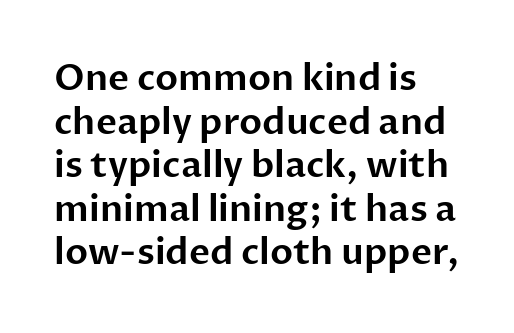
Q: Is the text italic (slanted)? A: No, it is upright.
Q: Is the typeface a serif or a sans-serif typeface? A: Sans-serif.
Q: Is the text underlined? A: No.
Q: How is the paragraph aligned? A: Left-aligned.
Q: Is the spacing between letters normal or unusually wide? A: Normal.
Q: Width (condensed, normal, or wide)? A: Normal.
Q: Stroke contrast? A: Low.
Q: x-height? A: Medium.
Q: Monospaced? A: No.
